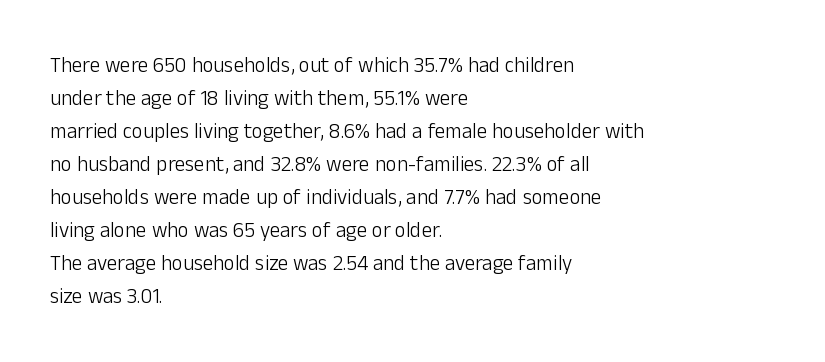
No italicization has been applied; the sample stays upright. This rendering features lettering with no underline. Summary of weight: not heavy and not bold. The typesetter chose a ragged-right arrangement here. The vertical gap from one line to the next is medium.
